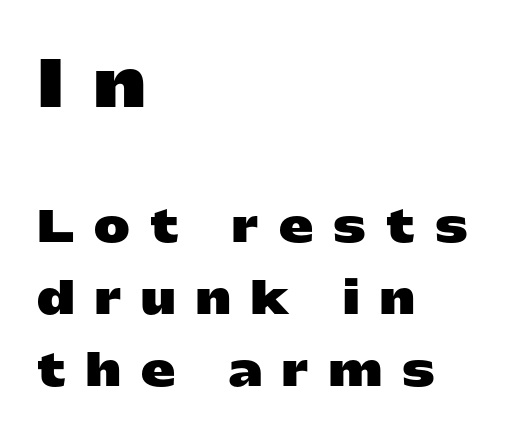
{"serif": "no", "italic": "no", "bold": "yes", "weight": "heavy", "width": "wide", "stroke_contrast": "low", "x_height": "medium", "monospaced": "no", "underline": "no", "align": "left", "line_spacing": "normal", "line_spacing_ratio": 1.67, "letter_spacing": "wide", "letter_spacing_em": 0.47, "larger_block": "first", "size_ratio": 1.49, "glyph_px": 64}
